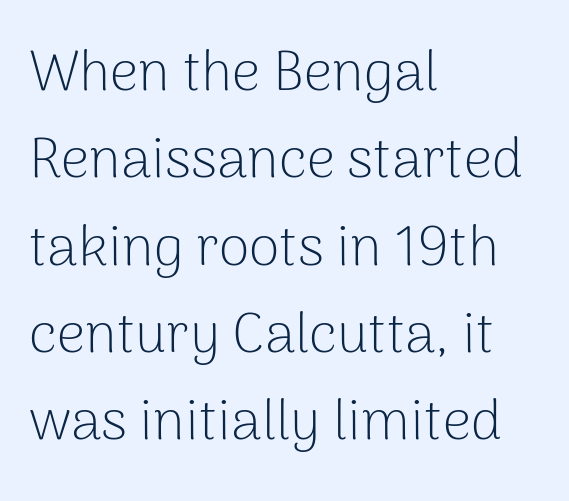
Q: Is the text bold? A: No.
Q: Is the text italic (slanted)? A: No, it is upright.
Q: Is the typeface a serif or a sans-serif typeface? A: Sans-serif.
Q: Is the text underlined? A: No.
Q: How is the paragraph aligned? A: Left-aligned.
Q: Is the spacing between letters normal or unusually wide? A: Normal.
Q: Is the spacing between lines tight, normal or loose? A: Normal.
Q: Width (condensed, normal, or wide)? A: Normal.
Q: Stroke contrast? A: Low.
Q: x-height? A: Medium.
Q: Monospaced? A: No.
